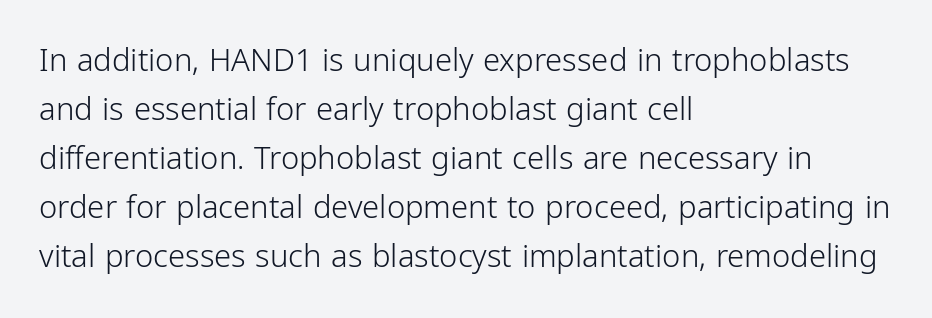
Q: Is the text bold? A: No.
Q: Is the text italic (slanted)? A: No, it is upright.
Q: Is the typeface a serif or a sans-serif typeface? A: Sans-serif.
Q: Is the text underlined? A: No.
Q: How is the paragraph aligned? A: Left-aligned.
Q: Is the spacing between letters normal or unusually wide? A: Normal.
Q: Is the spacing between lines tight, normal or loose? A: Normal.
Q: Width (condensed, normal, or wide)? A: Condensed.
Q: Stroke contrast? A: Low.
Q: x-height? A: Medium.
Q: Monospaced? A: No.
